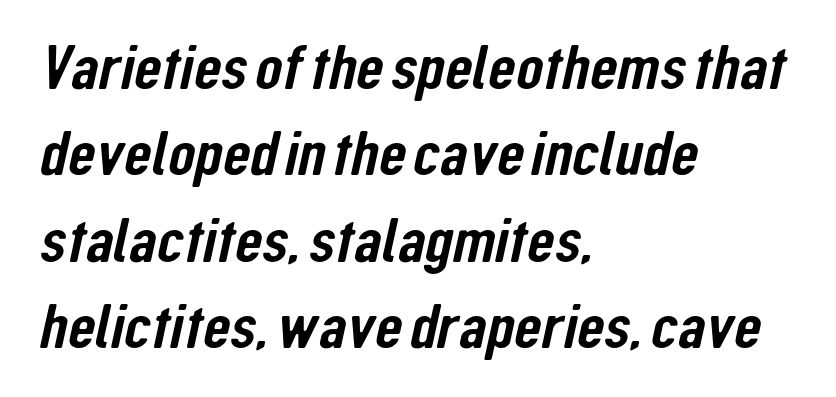
Q: Is the typeface a serif or a sans-serif typeface? A: Sans-serif.
Q: Is the text underlined? A: No.
Q: How is the paragraph aligned? A: Left-aligned.
Q: Is the spacing between letters normal or unusually wide? A: Normal.
Q: Is the spacing between lines tight, normal or loose? A: Normal.
Q: Width (condensed, normal, or wide)? A: Condensed.
Q: Stroke contrast? A: Low.
Q: x-height? A: Medium.
Q: Monospaced? A: No.
